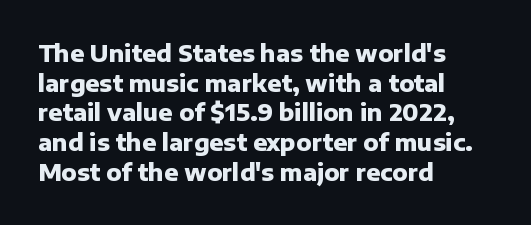
Q: Is the text bold? A: Yes.
Q: Is the text italic (slanted)? A: No, it is upright.
Q: Is the text underlined? A: No.
Q: How is the paragraph aligned? A: Left-aligned.
Q: Is the spacing between letters normal or unusually wide? A: Normal.
Q: Is the spacing between lines tight, normal or loose? A: Normal.
